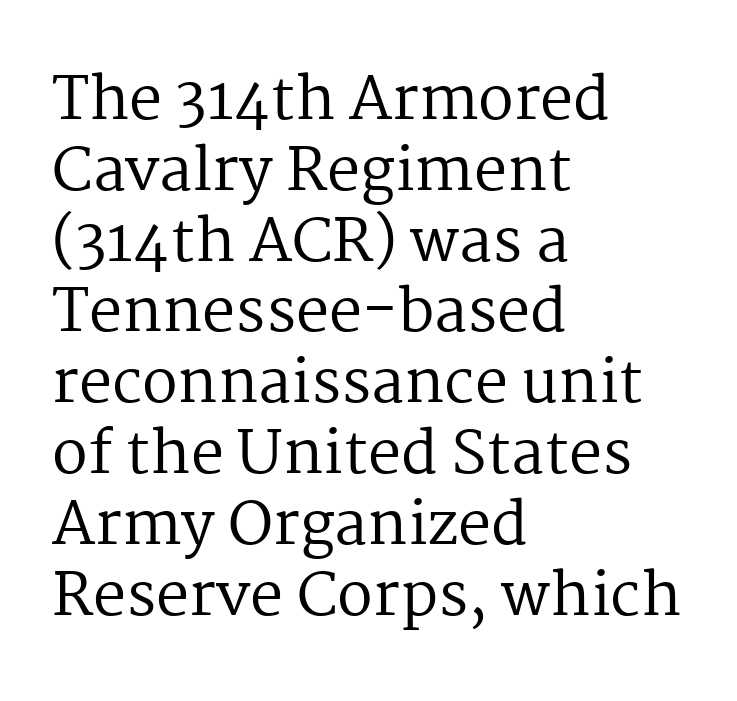
{"serif": "yes", "italic": "no", "bold": "no", "weight": "regular", "width": "normal", "stroke_contrast": "medium", "x_height": "medium", "monospaced": "no", "underline": "no", "align": "left", "line_spacing_ratio": 1.2, "letter_spacing": "normal", "letter_spacing_em": 0.0, "glyph_px": 59}
